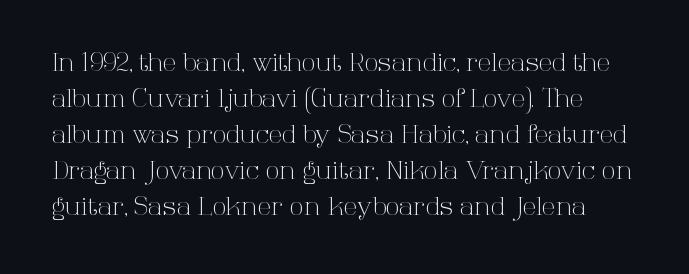
This rendering leaves character spacing at its baseline value. No heavy texture on the line: the type isn't bold. Unlike italic type, these characters show no tilt at all. Lines of text with bare space underneath. One glance says typical: line gaps are just what's usual.
